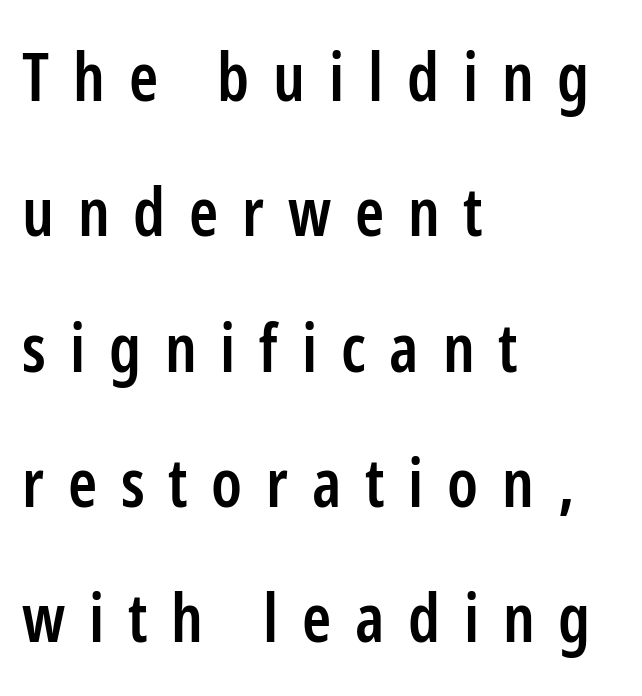
Q: Is the text bold? A: Semi-bold.
Q: Is the text italic (slanted)? A: No, it is upright.
Q: Is the typeface a serif or a sans-serif typeface? A: Sans-serif.
Q: Is the text underlined? A: No.
Q: How is the paragraph aligned? A: Left-aligned.
Q: Is the spacing between letters normal or unusually wide? A: Unusually wide.
Q: Is the spacing between lines tight, normal or loose? A: Loose.
Q: Width (condensed, normal, or wide)? A: Condensed.
Q: Stroke contrast? A: Low.
Q: x-height? A: Medium.
Q: Monospaced? A: No.
